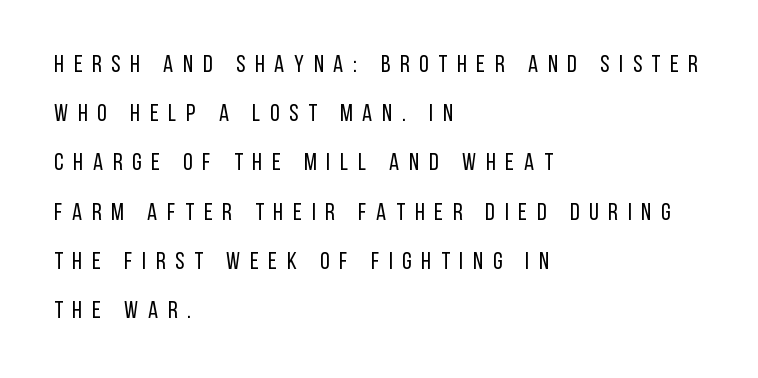
Stroke thickness stays within the range of a standard reading face or lighter. Each new line begins a long way beneath the previous one. The specimen reads as upright at a glance. The face used here is rendered with a markedly widened letterfit.
